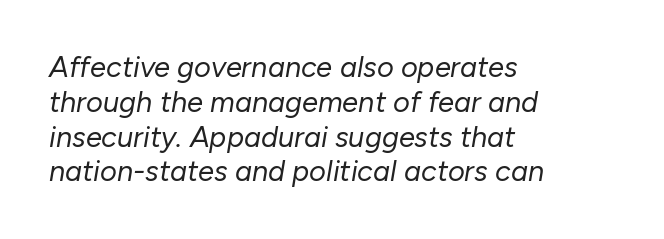
{"italic": "yes", "lean": "right", "slant_degrees": 10, "bold": "no", "weight": "regular", "width": "normal", "stroke_contrast": "low", "x_height": "medium", "monospaced": "no", "underline": "no", "align": "left", "line_spacing_ratio": 1.2, "letter_spacing": "normal", "letter_spacing_em": 0.0, "glyph_px": 29}
